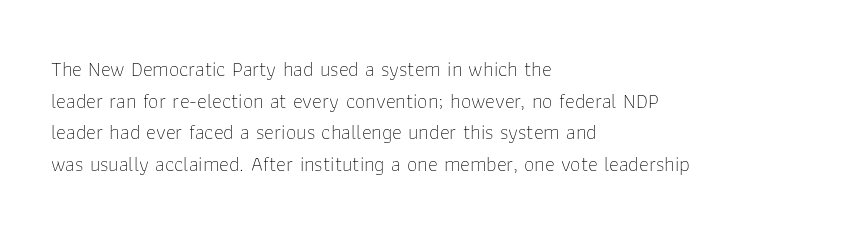
The image shows 21 px text type, upright; set left-aligned, normal line spacing (1.51x), normal letter spacing, not underlined.
